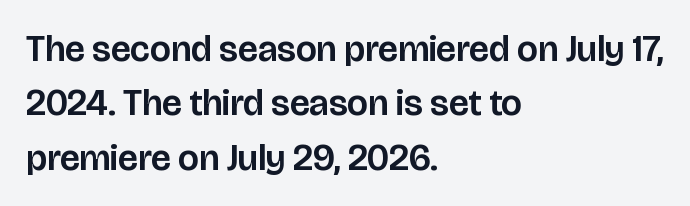
{"serif": "no", "italic": "no", "width": "normal", "stroke_contrast": "low", "x_height": "large", "monospaced": "no", "underline": "no", "align": "left", "line_spacing": "normal", "line_spacing_ratio": 1.47, "letter_spacing": "normal", "letter_spacing_em": 0.0, "glyph_px": 37}
